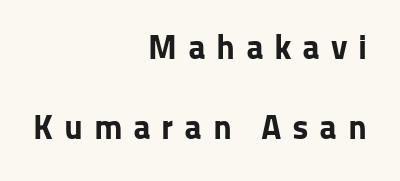
The image shows 34 px bold sans-serif type, upright; set right-aligned, loose line spacing (2.34x), unusually wide letter spacing (+0.31 em), not underlined; low stroke contrast and a medium x-height.
